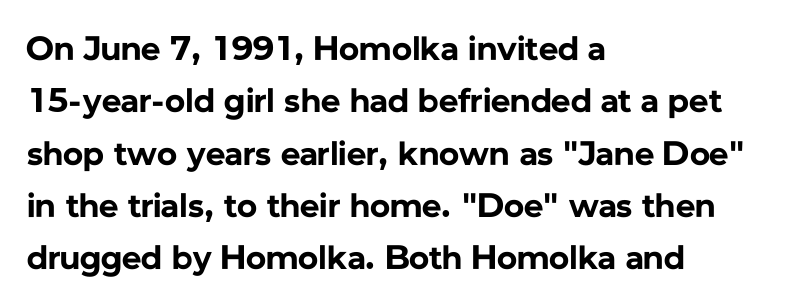
{"serif": "no", "italic": "no", "bold": "yes", "weight": "bold", "width": "normal", "stroke_contrast": "low", "x_height": "medium", "monospaced": "no", "underline": "no", "align": "left", "line_spacing": "normal", "line_spacing_ratio": 1.54, "letter_spacing": "normal", "letter_spacing_em": 0.0, "glyph_px": 34}
